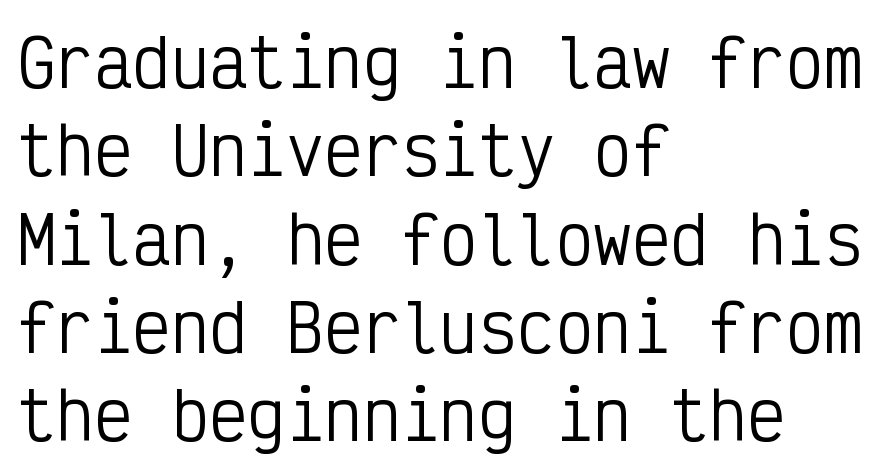
Stroke mass is kept to a normal reading level or below. The zone under the glyphs is completely vacant. Nothing unusual about the tracking: characters are spaced as the font intends. The paragraph shown leans on its left margin.
